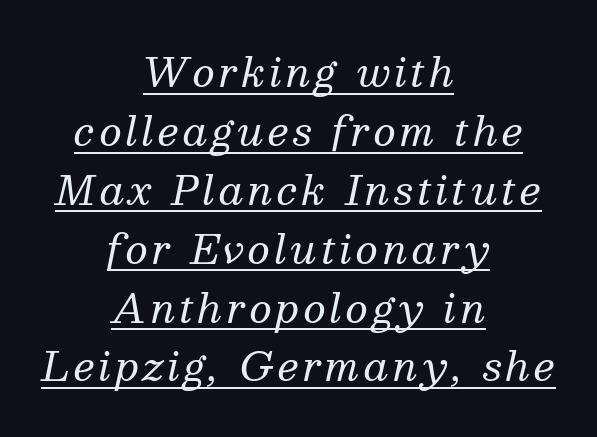
Typographically, this falls in the serif category. There's an unmistakable incline to the writing here. Decoration check: the copy is underlined. Alignment: centered. Honestly, the row spacing looks completely unremarkable.
